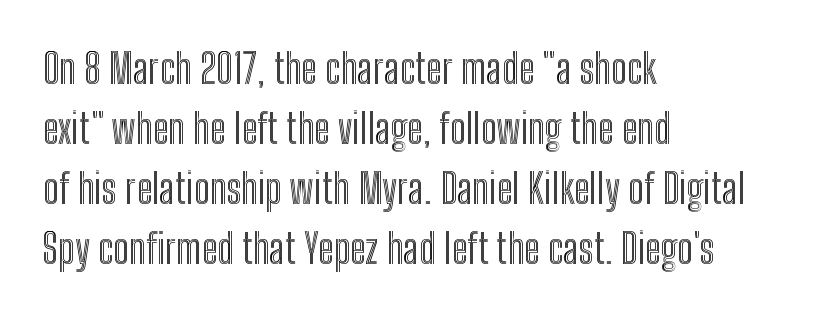
These lines are rendered in a variable-pitch font. The passage shown has conventional tracking throughout. Teacher's note: observe the even left margin — that is flush-left alignment. Glance below the letters and you will spot only blank space. Evenly set lines give the paragraph a standard silhouette. Italic? Not at all — the glyphs are vertical.
